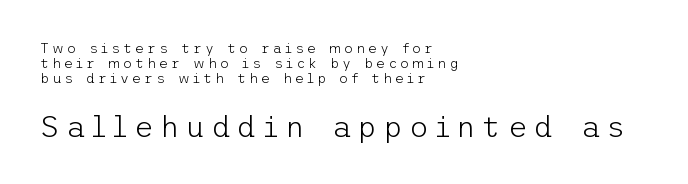
{"serif": "no", "italic": "no", "bold": "no", "weight": "light", "width": "normal", "stroke_contrast": "low", "x_height": "medium", "underline": "no", "align": "left", "line_spacing": "tight", "line_spacing_ratio": 1.06, "letter_spacing": "wide", "letter_spacing_em": 0.21, "larger_block": "second", "size_ratio": 2.14, "glyph_px": 30}
